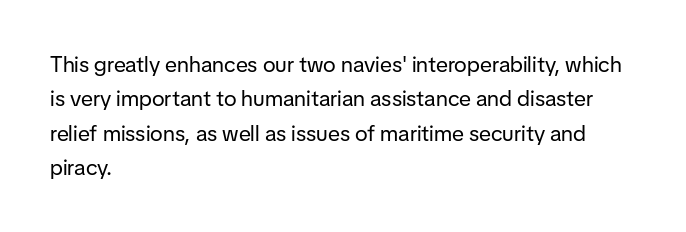
Q: Is the text bold? A: No.
Q: Is the text italic (slanted)? A: No, it is upright.
Q: Is the text underlined? A: No.
Q: How is the paragraph aligned? A: Left-aligned.
Q: Is the spacing between letters normal or unusually wide? A: Normal.
Q: Is the spacing between lines tight, normal or loose? A: Normal.
